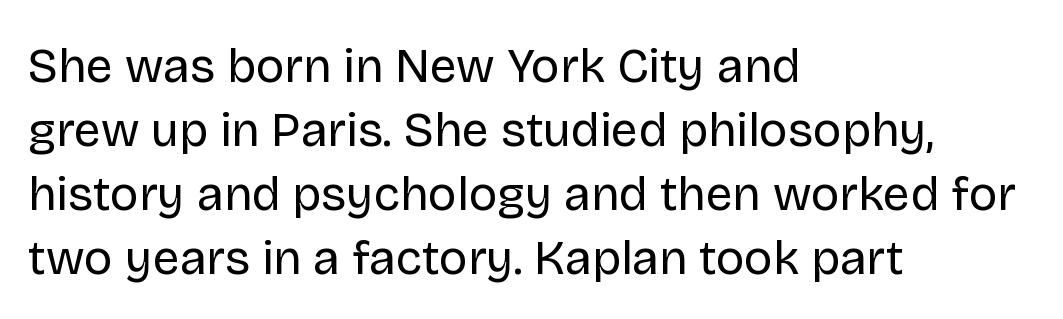
The text was rendered using a sans face with plain stroke endings. The horizontal fit of the characters is conventional and even. Stem width sits at or under what a default text font uses. The type sits square on the baseline with zero lean. Does the copy run flush right? No — it runs flush left. The rendering uses natural spacing where letterforms have individual widths.
